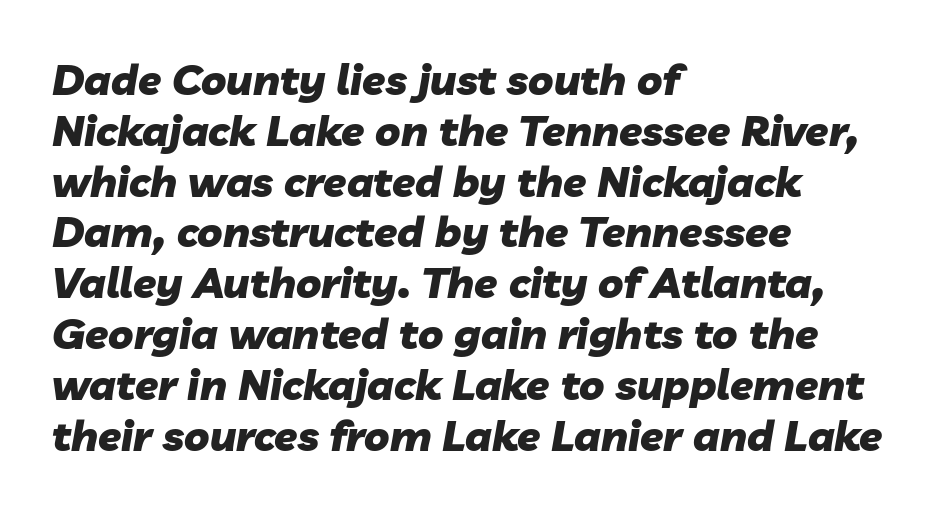
Q: Is the text bold? A: Yes.
Q: Is the text italic (slanted)? A: Yes, it leans right by about 10 degrees.
Q: Is the text underlined? A: No.
Q: How is the paragraph aligned? A: Left-aligned.
Q: Is the spacing between letters normal or unusually wide? A: Normal.
Q: Width (condensed, normal, or wide)? A: Normal.
Q: Stroke contrast? A: Low.
Q: x-height? A: Medium.
Q: Monospaced? A: No.
